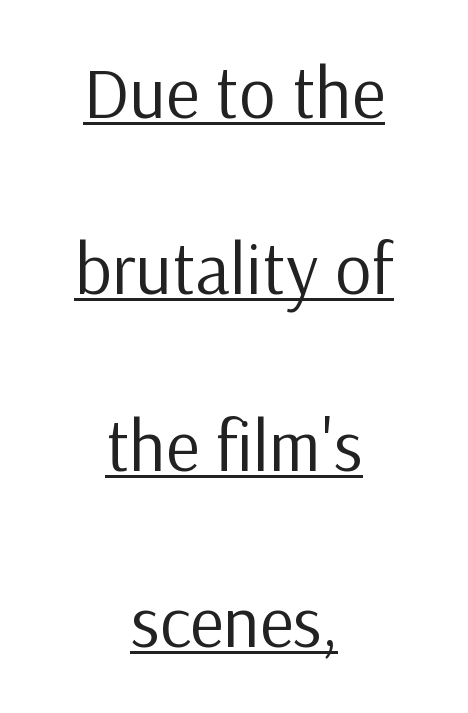
The image shows 72 px regular-weight sans-serif type, upright; set centered, loose line spacing (2.45x), normal letter spacing, underlined; low stroke contrast and a medium x-height.
